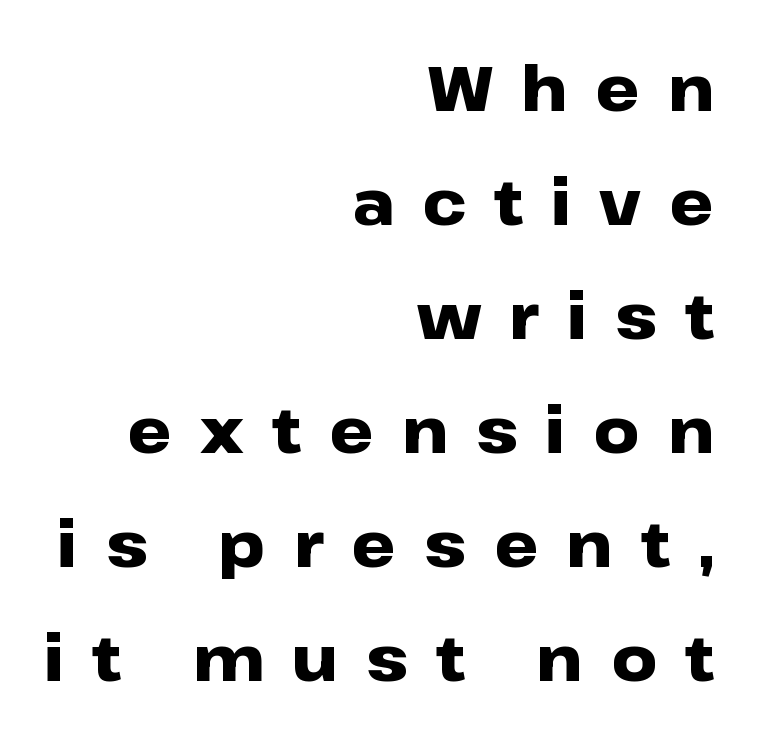
The image shows 63 px heavy, wide sans-serif type, upright; set right-aligned, line spacing 1.81x, unusually wide letter spacing (+0.44 em), not underlined; low stroke contrast and a medium x-height.
